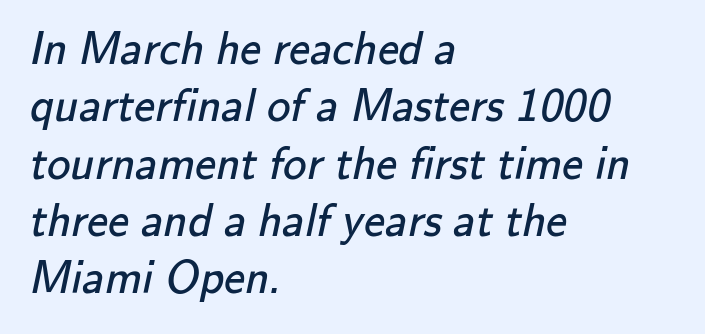
Q: Is the text bold? A: No.
Q: Is the typeface a serif or a sans-serif typeface? A: Sans-serif.
Q: Is the text underlined? A: No.
Q: How is the paragraph aligned? A: Left-aligned.
Q: Is the spacing between letters normal or unusually wide? A: Normal.
Q: Width (condensed, normal, or wide)? A: Normal.
Q: Stroke contrast? A: Low.
Q: x-height? A: Small.
Q: Monospaced? A: No.
